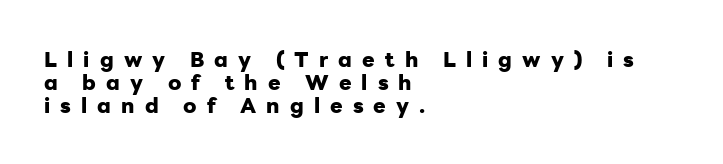
The image shows 21 px bold type, upright; set left-aligned, tight line spacing (1.1x), unusually wide letter spacing (+0.48 em), not underlined.
